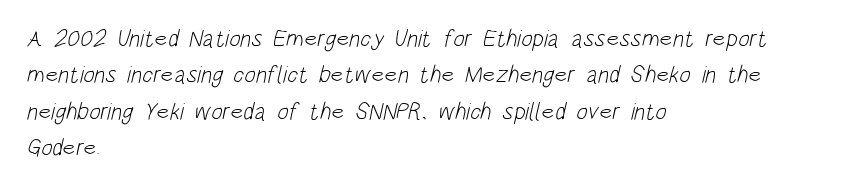
Q: Is the text bold? A: No.
Q: Is the text underlined? A: No.
Q: How is the paragraph aligned? A: Left-aligned.
Q: Is the spacing between letters normal or unusually wide? A: Normal.
Q: Is the spacing between lines tight, normal or loose? A: Normal.
